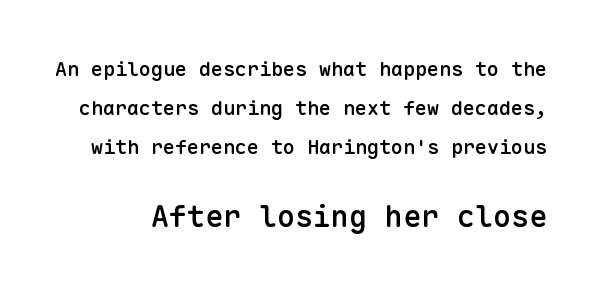
Q: Is the text bold? A: Semi-bold.
Q: Is the text italic (slanted)? A: No, it is upright.
Q: Is the typeface a serif or a sans-serif typeface? A: Sans-serif.
Q: Is the text underlined? A: No.
Q: Is the spacing between letters normal or unusually wide? A: Normal.
Q: Is the spacing between lines tight, normal or loose? A: Loose.
Q: Which block of text is set in a larger size, the first (top) or the second (bottom)? A: The second (bottom) one.
Q: Width (condensed, normal, or wide)? A: Normal.
Q: Stroke contrast? A: Low.
Q: x-height? A: Medium.
Q: Monospaced? A: Yes.
